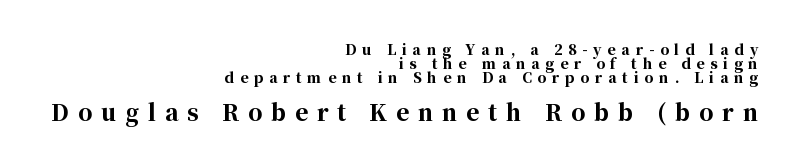
{"italic": "no", "bold": "yes", "underline": "no", "align": "right", "line_spacing": "tight", "line_spacing_ratio": 0.99, "letter_spacing": "wide", "letter_spacing_em": 0.41, "larger_block": "second", "size_ratio": 1.57, "glyph_px": 22}
